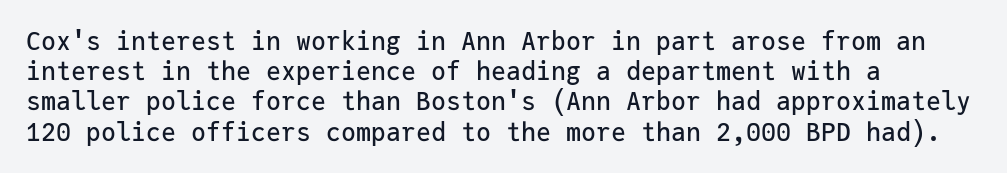
Q: Is the text italic (slanted)? A: No, it is upright.
Q: Is the text underlined? A: No.
Q: How is the paragraph aligned? A: Left-aligned.
Q: Is the spacing between letters normal or unusually wide? A: Normal.
